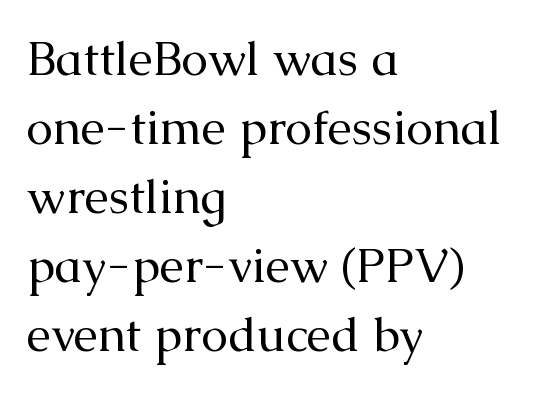
Character widths vary here, with narrow letters taking less room than wide ones. In terms of posture, this sample is upright. Underlining? Definitely not there. Rows of type keep a routine distance in the vertical direction.
